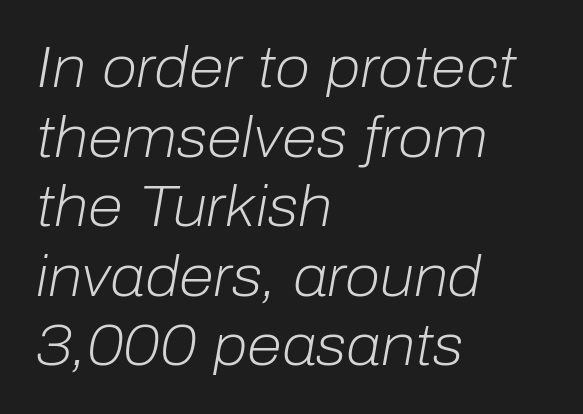
The image shows 57 px light type, italic (leaning right); set left-aligned, line spacing 1.22x, normal letter spacing, not underlined; low stroke contrast and a medium x-height.
